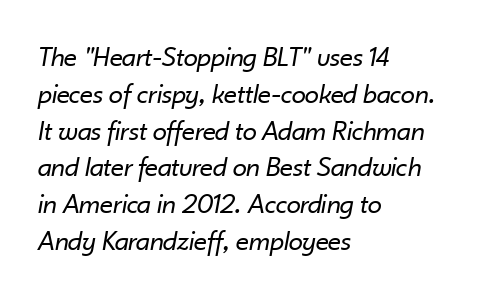
The image shows 29 px regular-weight type, italic (leaning right); set left-aligned, normal line spacing (1.27x), normal letter spacing, not underlined; low stroke contrast and a small x-height.
